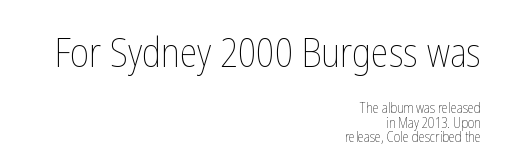
The image shows 40 px thin, condensed type, upright; set right-aligned, tight line spacing (1.05x), normal letter spacing, not underlined; the first (top) block is 2.86x larger; low stroke contrast and a medium x-height.
